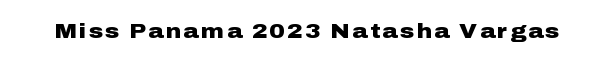
The image shows 21 px bold type, upright; set not underlined.
